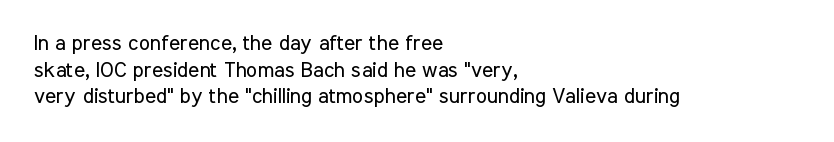
{"italic": "no", "bold": "no", "underline": "no", "align": "left", "line_spacing": "normal", "line_spacing_ratio": 1.27, "letter_spacing": "normal", "letter_spacing_em": 0.0, "glyph_px": 21}
